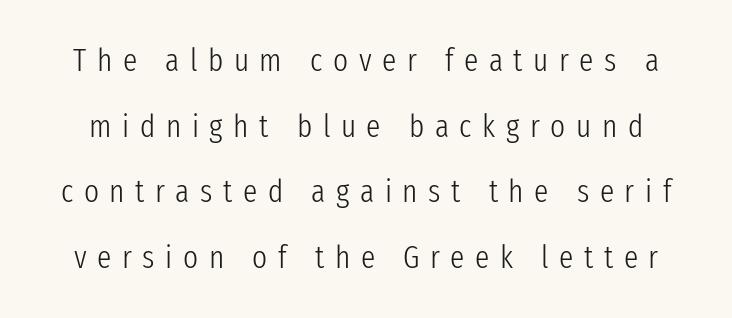
The image shows 32 px light, condensed sans-serif type, upright; set loose line spacing (2.05x), unusually wide letter spacing (+0.33 em), not underlined; low stroke contrast and a medium x-height.
